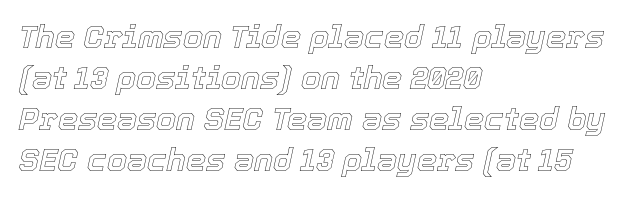
{"italic": "yes", "lean": "right", "slant_degrees": 12, "width": "normal", "x_height": "medium", "monospaced": "no", "underline": "no", "align": "left", "line_spacing": "normal", "line_spacing_ratio": 1.28, "letter_spacing": "normal", "letter_spacing_em": 0.0, "glyph_px": 32}
